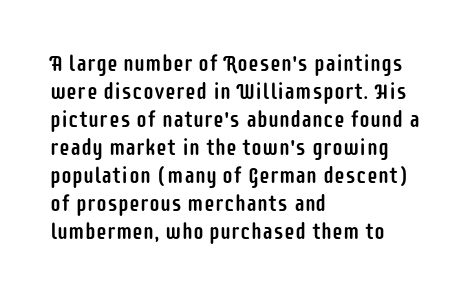
{"italic": "no", "underline": "no", "align": "left", "line_spacing": "normal", "line_spacing_ratio": 1.27, "letter_spacing": "normal", "letter_spacing_em": 0.0, "glyph_px": 22}
